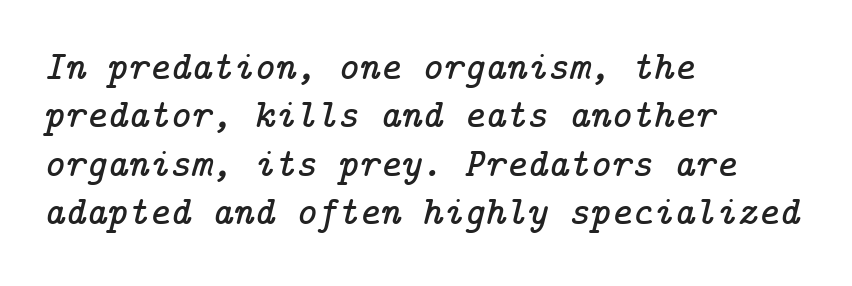
No extra tracking has been applied to these lines. A student would call this left alignment; a typographer would say flush left, rag right. Underlining? Definitely not there. The specimen reads as italic at a glance. This rendering employs a face with finishing strokes, i.e., a serif.
